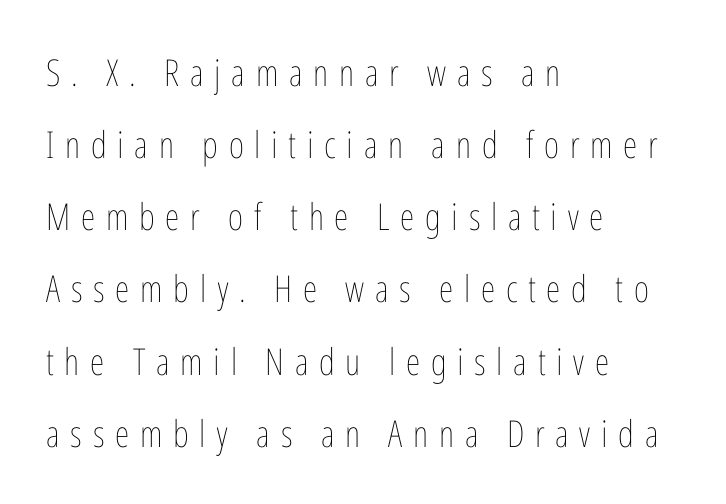
Posture: upright roman. How would I describe the line gaps? Wide and relaxed. No word sits above an underline. The face used here is proportionally spaced, like ordinary book or web type. Letter spacing: wide.
